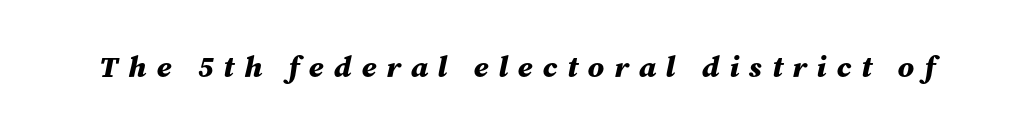
Q: Is the text bold? A: Yes.
Q: Is the text italic (slanted)? A: Yes, it leans right by about 12 degrees.
Q: Is the text underlined? A: No.
Q: Is the spacing between letters normal or unusually wide? A: Unusually wide.
Q: Width (condensed, normal, or wide)? A: Normal.
Q: Stroke contrast? A: Medium.
Q: x-height? A: Medium.
Q: Monospaced? A: No.
